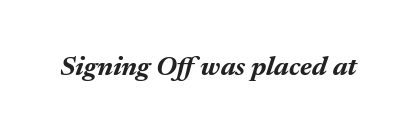
{"italic": "yes", "lean": "right", "slant_degrees": 17, "bold": "yes", "underline": "no", "letter_spacing": "normal", "letter_spacing_em": 0.0, "glyph_px": 27}
